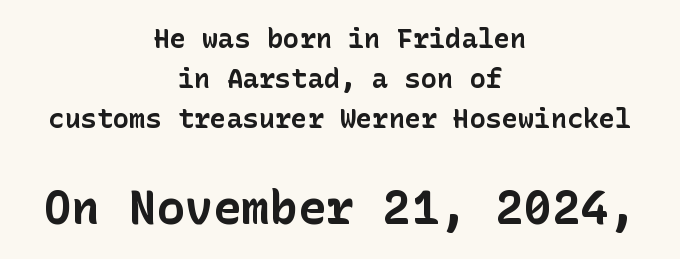
{"serif": "no", "italic": "no", "bold": "yes", "weight": "bold", "width": "normal", "stroke_contrast": "low", "x_height": "medium", "underline": "no", "align": "center", "line_spacing": "normal", "line_spacing_ratio": 1.48, "letter_spacing": "normal", "letter_spacing_em": 0.0, "larger_block": "second", "size_ratio": 1.74, "glyph_px": 47}
